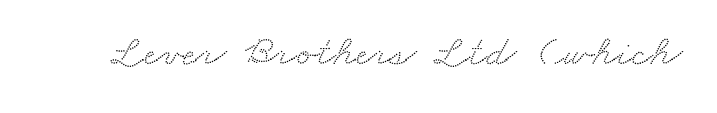
The image shows 44 px wide serif type; set normal letter spacing, not underlined; medium stroke contrast and a small x-height.
